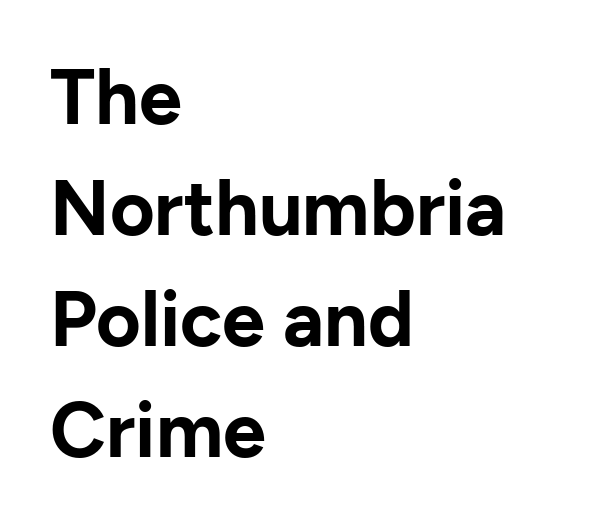
The image shows 77 px bold sans-serif type, upright; set left-aligned, normal line spacing (1.44x), normal letter spacing, not underlined; low stroke contrast and a medium x-height.
